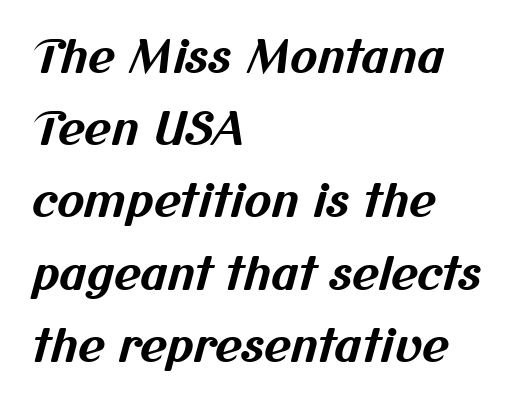
Q: Is the text bold? A: Yes.
Q: Is the typeface a serif or a sans-serif typeface? A: Sans-serif.
Q: Is the text underlined? A: No.
Q: How is the paragraph aligned? A: Left-aligned.
Q: Is the spacing between letters normal or unusually wide? A: Normal.
Q: Is the spacing between lines tight, normal or loose? A: Normal.
Q: Width (condensed, normal, or wide)? A: Normal.
Q: Stroke contrast? A: Medium.
Q: x-height? A: Medium.
Q: Monospaced? A: No.
